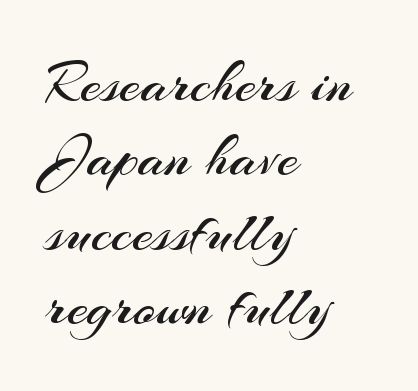
{"serif": "no", "bold": "no", "weight": "regular", "width": "normal", "stroke_contrast": "medium", "x_height": "small", "monospaced": "no", "underline": "no", "align": "left", "line_spacing_ratio": 1.24, "letter_spacing": "normal", "letter_spacing_em": 0.0, "glyph_px": 60}
